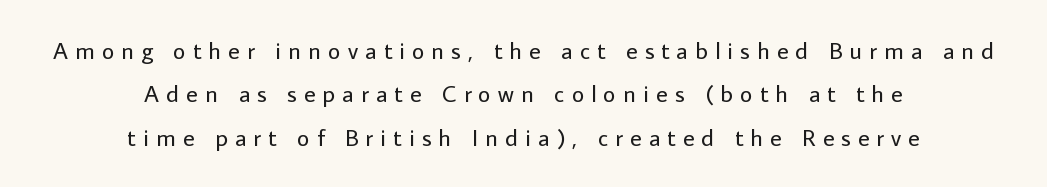
Q: Is the text bold? A: No.
Q: Is the text italic (slanted)? A: No, it is upright.
Q: Is the text underlined? A: No.
Q: How is the paragraph aligned? A: Centered.
Q: Is the spacing between letters normal or unusually wide? A: Unusually wide.
